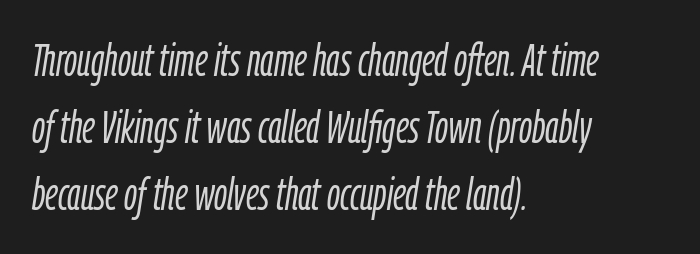
{"italic": "yes", "lean": "right", "slant_degrees": 9, "bold": "no", "weight": "light", "width": "condensed", "stroke_contrast": "low", "x_height": "medium", "monospaced": "no", "underline": "no", "align": "left", "line_spacing": "normal", "line_spacing_ratio": 1.49, "letter_spacing": "normal", "letter_spacing_em": 0.0, "glyph_px": 45}
